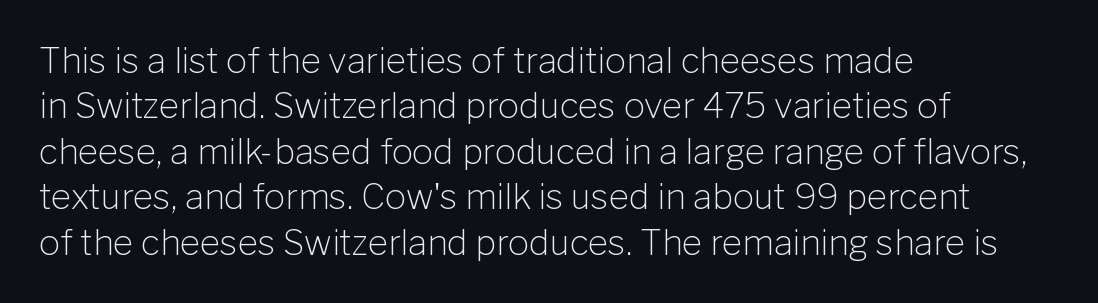
The image shows 35 px light sans-serif type, upright; set left-aligned, normal line spacing (1.3x), normal letter spacing, not underlined; low stroke contrast and a medium x-height.
